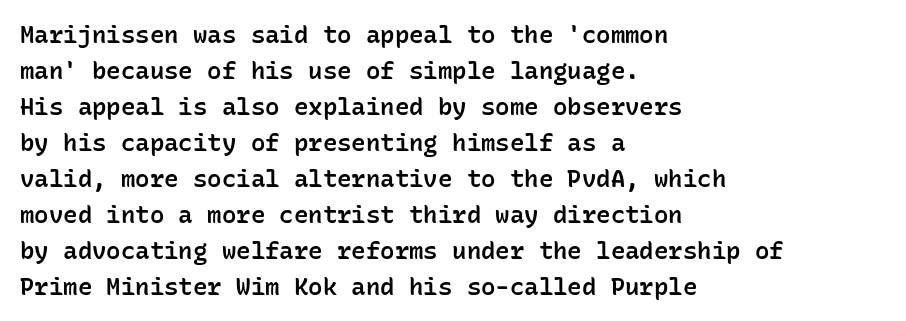
Q: Is the text bold? A: Semi-bold.
Q: Is the text italic (slanted)? A: No, it is upright.
Q: Is the text underlined? A: No.
Q: How is the paragraph aligned? A: Left-aligned.
Q: Is the spacing between letters normal or unusually wide? A: Normal.
Q: Is the spacing between lines tight, normal or loose? A: Normal.
